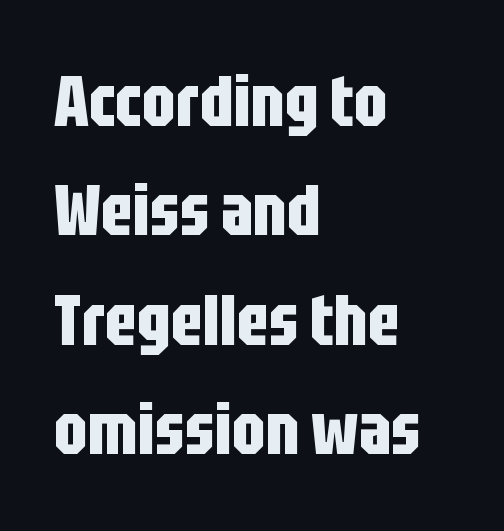
{"serif": "no", "italic": "no", "bold": "yes", "weight": "bold", "width": "condensed", "stroke_contrast": "low", "x_height": "large", "monospaced": "no", "underline": "no", "align": "left", "line_spacing": "normal", "line_spacing_ratio": 1.52, "letter_spacing": "normal", "letter_spacing_em": 0.0, "glyph_px": 72}
